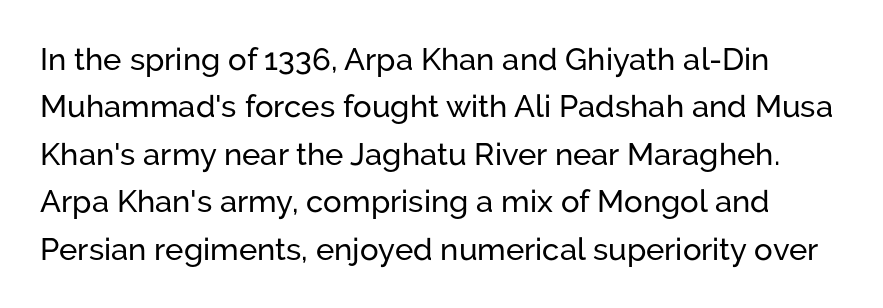
The image shows 31 px sans-serif type, upright; set normal line spacing (1.53x), normal letter spacing, not underlined; low stroke contrast and a medium x-height.
